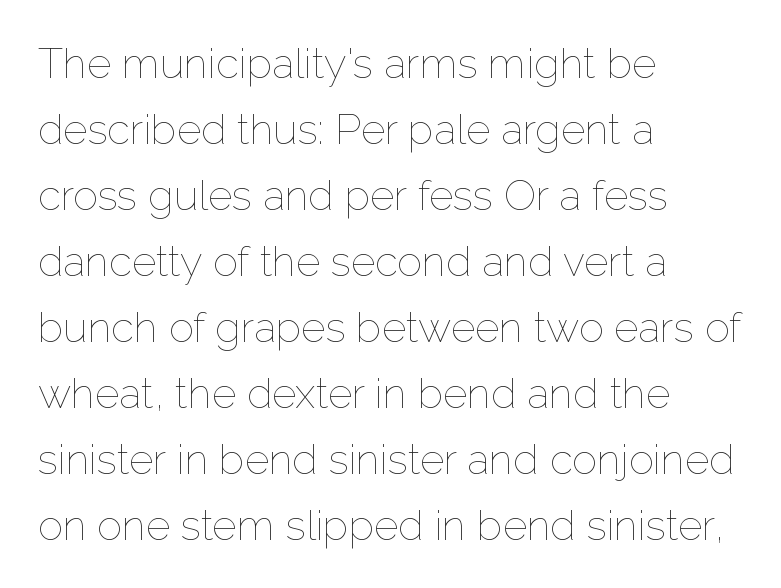
The image shows 42 px thin type, upright; set left-aligned, normal line spacing (1.57x), normal letter spacing, not underlined; low stroke contrast and a medium x-height.
